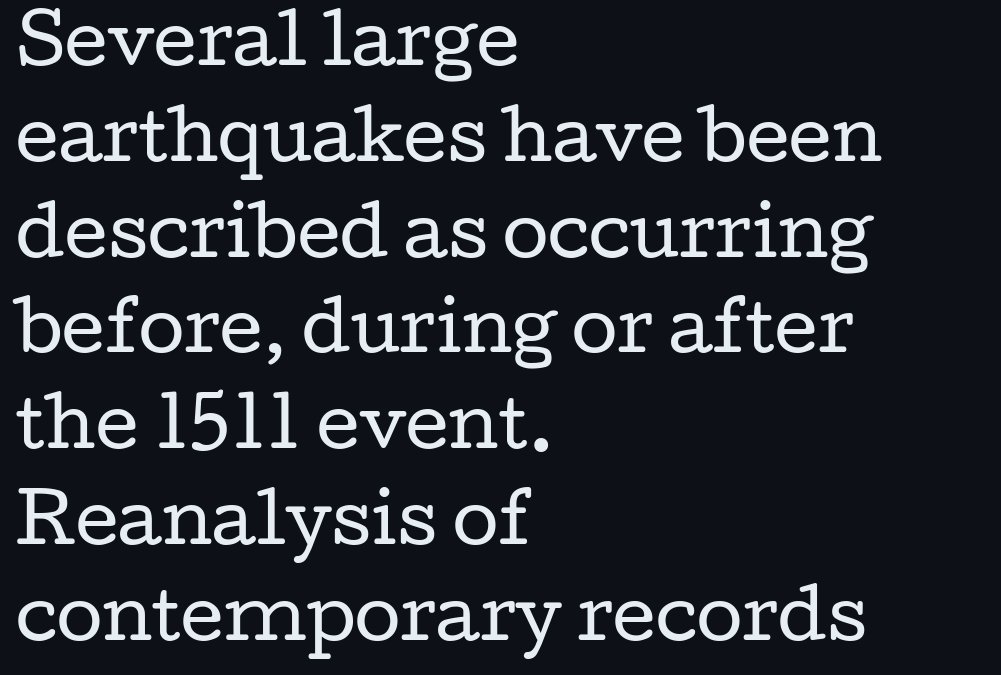
The image shows 67 px regular-weight, wide serif type, upright; set left-aligned, normal line spacing (1.43x), normal letter spacing, not underlined; low stroke contrast and a medium x-height.
